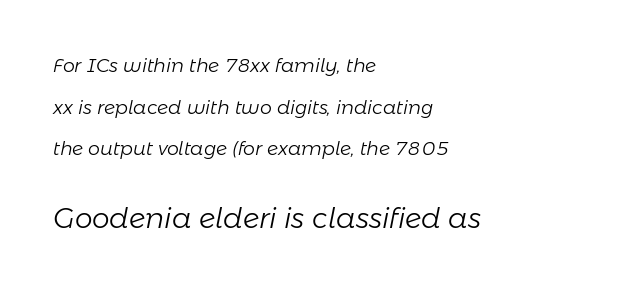
The image shows 28 px light type, italic (leaning right); set left-aligned, loose line spacing (2.19x), normal letter spacing, not underlined; the second (bottom) block is 1.47x larger; low stroke contrast and a medium x-height.
